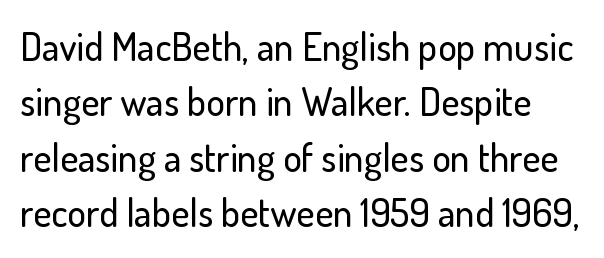
Q: Is the text italic (slanted)? A: No, it is upright.
Q: Is the typeface a serif or a sans-serif typeface? A: Sans-serif.
Q: Is the text underlined? A: No.
Q: Is the spacing between letters normal or unusually wide? A: Normal.
Q: Is the spacing between lines tight, normal or loose? A: Normal.
Q: Width (condensed, normal, or wide)? A: Normal.
Q: Stroke contrast? A: Low.
Q: x-height? A: Small.
Q: Monospaced? A: No.
